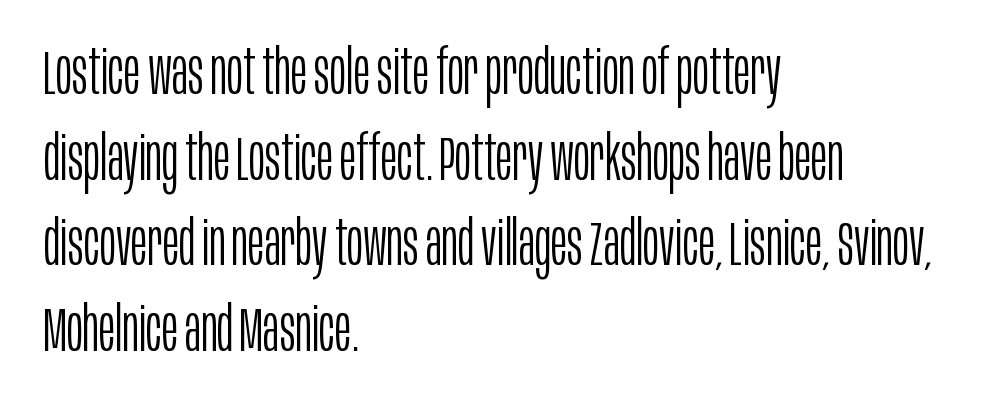
The image shows 62 px light, condensed sans-serif type, upright; set left-aligned, normal line spacing (1.38x), normal letter spacing, not underlined; low stroke contrast and a large x-height.
